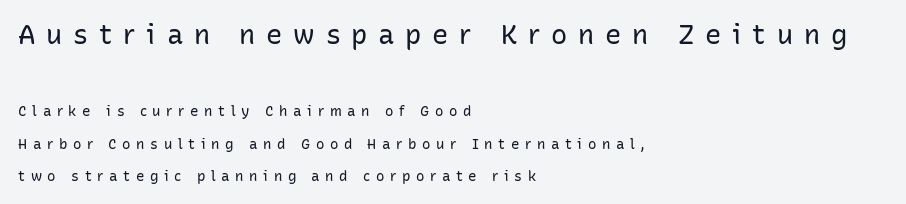
The image shows 27 px text type, upright; set left-aligned, loose line spacing (2.32x), unusually wide letter spacing (+0.4 em), not underlined; the first (top) block is 1.93x larger.
